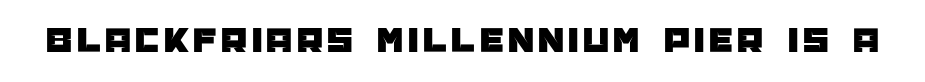
Q: Is the text italic (slanted)? A: No, it is upright.
Q: Is the typeface a serif or a sans-serif typeface? A: Sans-serif.
Q: Is the text underlined? A: No.
Q: Width (condensed, normal, or wide)? A: Normal.
Q: Stroke contrast? A: Low.
Q: x-height? A: Large.
Q: Monospaced? A: No.
